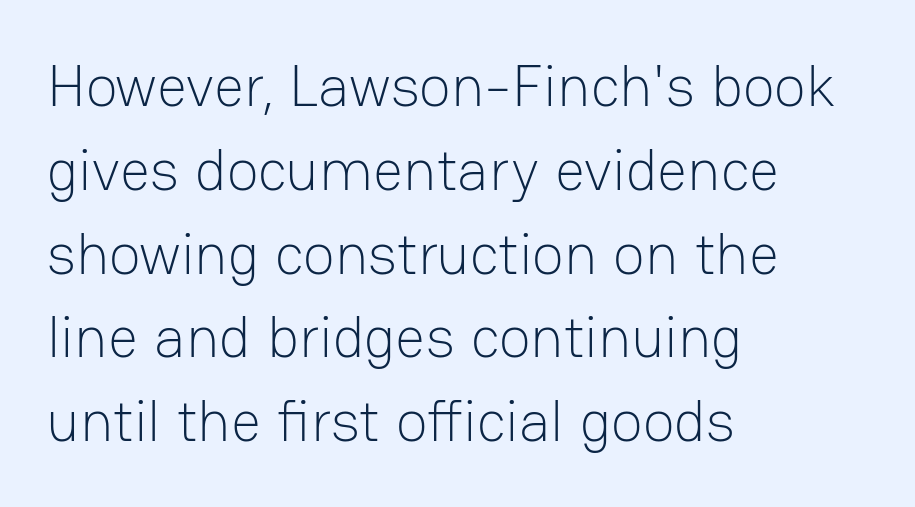
Q: Is the text bold? A: No.
Q: Is the text italic (slanted)? A: No, it is upright.
Q: Is the typeface a serif or a sans-serif typeface? A: Sans-serif.
Q: Is the text underlined? A: No.
Q: How is the paragraph aligned? A: Left-aligned.
Q: Is the spacing between letters normal or unusually wide? A: Normal.
Q: Is the spacing between lines tight, normal or loose? A: Normal.
Q: Width (condensed, normal, or wide)? A: Normal.
Q: Stroke contrast? A: Low.
Q: x-height? A: Medium.
Q: Monospaced? A: No.
